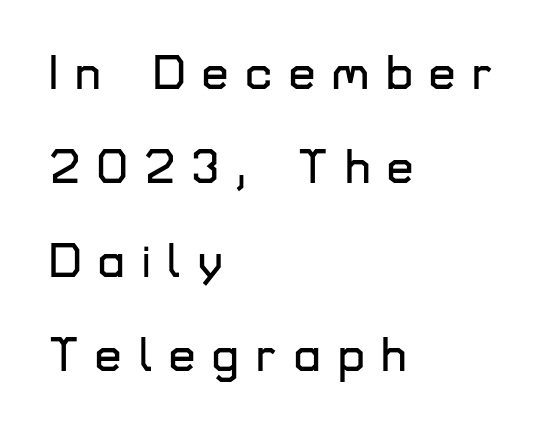
Substantial extra tracking has been applied to these lines. The foot of each line stays bare and open. If you measured baseline to baseline, you'd find a long distance. The rendering uses natural spacing where letterforms have individual widths. What kind of face is this? One without serifs — a sans. Vertical strokes here are truly vertical.
